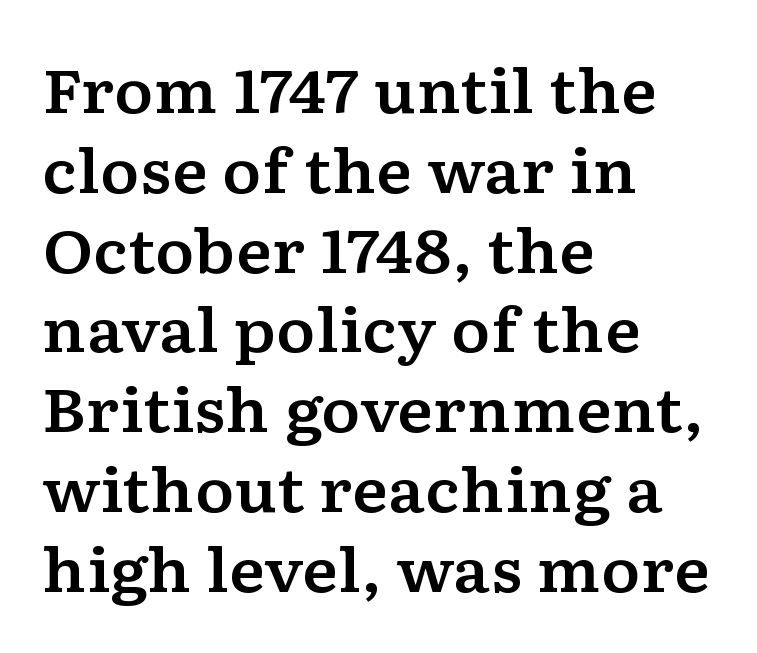
The image shows 60 px wide serif type, upright; set left-aligned, normal line spacing (1.33x), normal letter spacing, not underlined; low stroke contrast and a medium x-height.
